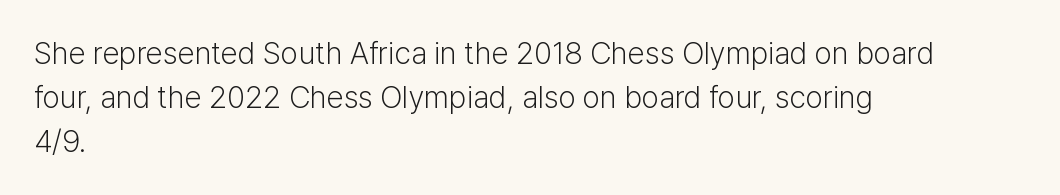
The image shows 31 px light sans-serif type, upright; set left-aligned, normal line spacing (1.42x), normal letter spacing, not underlined; low stroke contrast and a medium x-height.
